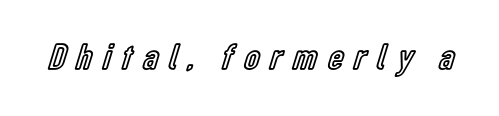
{"width": "condensed", "x_height": "medium", "monospaced": "no", "underline": "no", "letter_spacing": "wide", "letter_spacing_em": 0.3, "glyph_px": 37}
